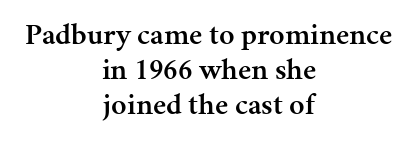
The image shows 30 px semibold serif type, upright; set centered, line spacing 1.16x, normal letter spacing, not underlined; medium stroke contrast and a medium x-height.
